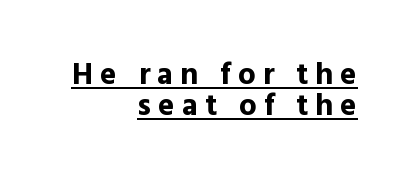
Caption: lettering with a line underneath. The compositor pushed each line to the right boundary. This sample has the flowing, uneven cadence of proportional lettering. Note: no serifs on the glyphs.
